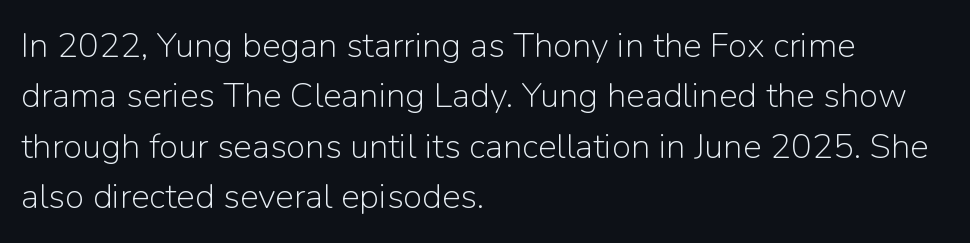
{"serif": "no", "italic": "no", "bold": "no", "weight": "light", "width": "normal", "stroke_contrast": "low", "x_height": "medium", "monospaced": "no", "underline": "no", "align": "left", "line_spacing": "normal", "line_spacing_ratio": 1.44, "letter_spacing": "normal", "letter_spacing_em": 0.0, "glyph_px": 35}
